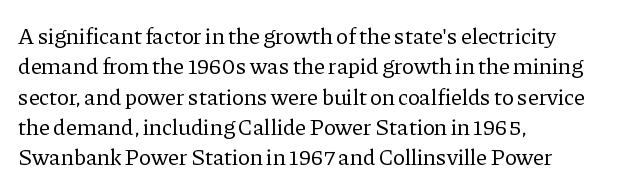
{"italic": "no", "bold": "no", "underline": "no", "align": "left", "line_spacing": "normal", "line_spacing_ratio": 1.32, "letter_spacing": "normal", "letter_spacing_em": 0.0, "glyph_px": 23}
